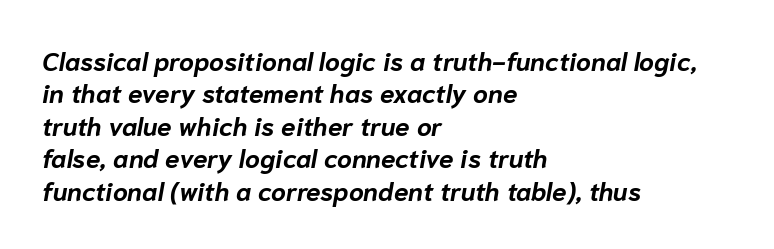
Q: Is the text bold? A: Yes.
Q: Is the text italic (slanted)? A: Yes, it leans right by about 10 degrees.
Q: Is the text underlined? A: No.
Q: How is the paragraph aligned? A: Left-aligned.
Q: Is the spacing between letters normal or unusually wide? A: Normal.
Q: Is the spacing between lines tight, normal or loose? A: Normal.
